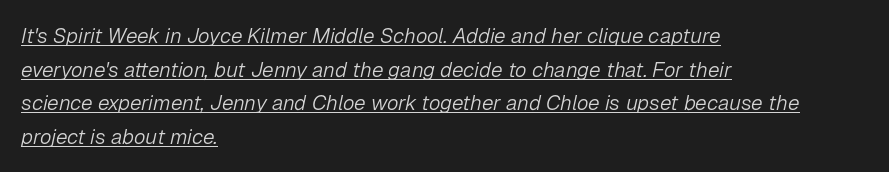
Q: Is the text bold? A: No.
Q: Is the text italic (slanted)? A: Yes, it leans right by about 12 degrees.
Q: Is the text underlined? A: Yes.
Q: How is the paragraph aligned? A: Left-aligned.
Q: Is the spacing between letters normal or unusually wide? A: Normal.
Q: Is the spacing between lines tight, normal or loose? A: Normal.
